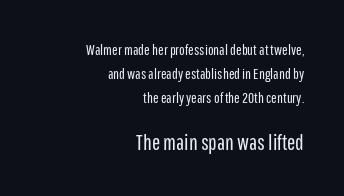
Q: Is the text bold? A: No.
Q: Is the text italic (slanted)? A: No, it is upright.
Q: Is the text underlined? A: No.
Q: How is the paragraph aligned? A: Right-aligned.
Q: Is the spacing between letters normal or unusually wide? A: Normal.
Q: Is the spacing between lines tight, normal or loose? A: Normal.
Q: Which block of text is set in a larger size, the first (top) or the second (bottom)? A: The second (bottom) one.
